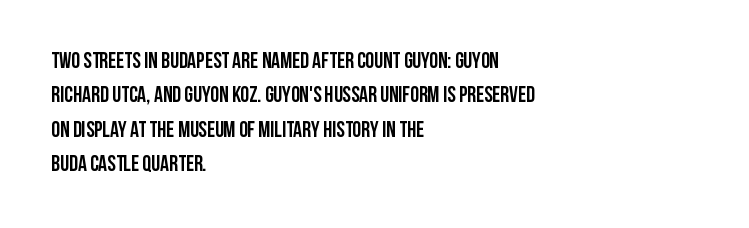
Upright lettering throughout. Just letters on the line, the space beneath them empty. The vertical gap from one line to the next is medium. Strong, thick strokes mark this as bold type. Short and long lines alike share a common starting point at left.
